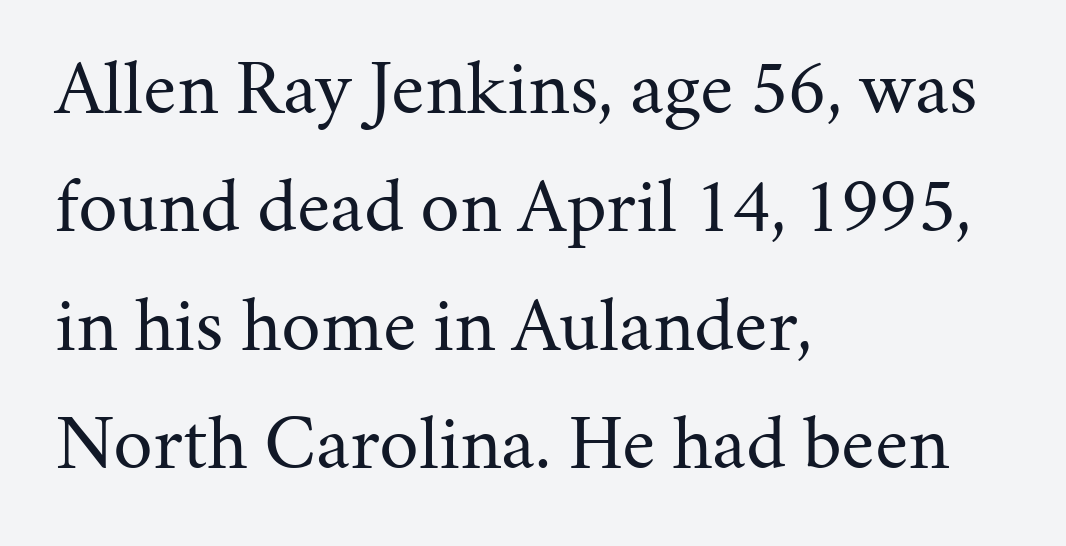
The cut favours lightness, reaching ordinary text weight at its darkest. Posture: upright roman. The letters advance in unequal steps, a hallmark of proportional type. The text was rendered using a seriffed face with decorative stroke endings.
